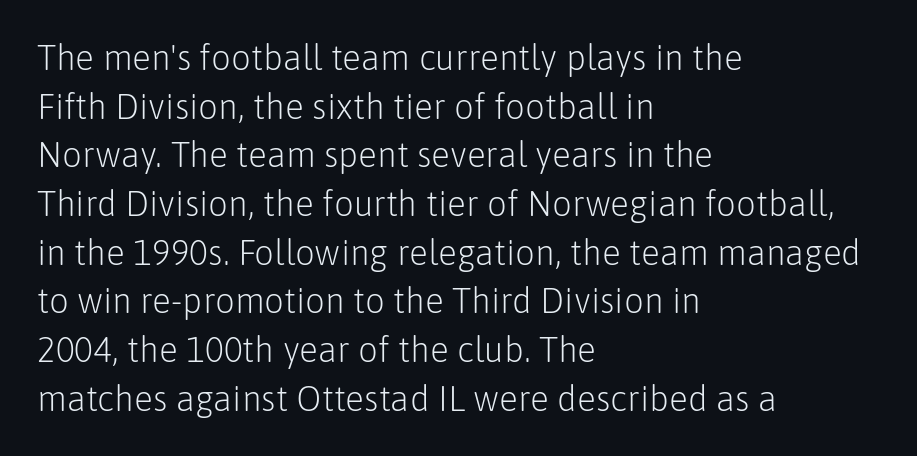
{"serif": "no", "italic": "no", "bold": "no", "weight": "light", "width": "normal", "stroke_contrast": "low", "x_height": "medium", "monospaced": "no", "underline": "no", "align": "left", "line_spacing": "normal", "line_spacing_ratio": 1.39, "letter_spacing": "normal", "letter_spacing_em": 0.0, "glyph_px": 35}
